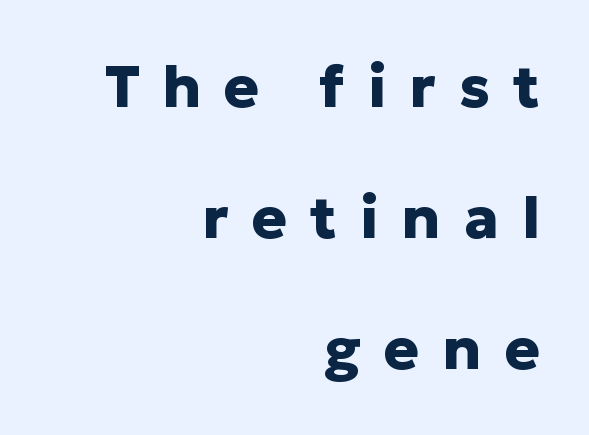
The image shows 59 px heavy sans-serif type, upright; set right-aligned, loose line spacing (2.22x), unusually wide letter spacing (+0.39 em), not underlined; low stroke contrast and a medium x-height.
